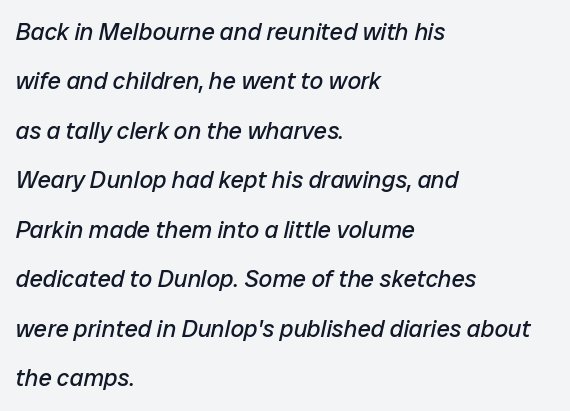
The image shows 24 px text type, italic (leaning right); set left-aligned, loose line spacing (2.06x), normal letter spacing, not underlined.
